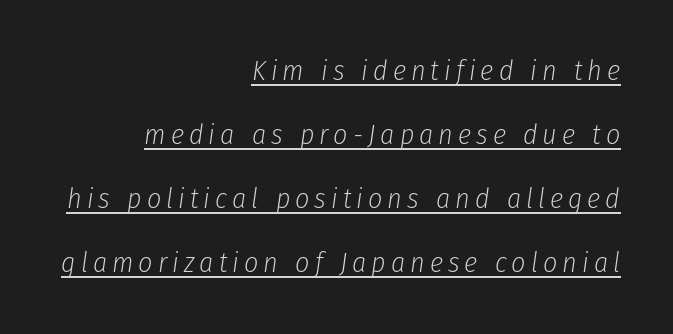
Q: Is the text bold? A: No.
Q: Is the text italic (slanted)? A: Yes, it leans right by about 8 degrees.
Q: Is the text underlined? A: Yes.
Q: How is the paragraph aligned? A: Right-aligned.
Q: Is the spacing between lines tight, normal or loose? A: Loose.
Q: Width (condensed, normal, or wide)? A: Condensed.
Q: Stroke contrast? A: Low.
Q: x-height? A: Medium.
Q: Monospaced? A: No.
